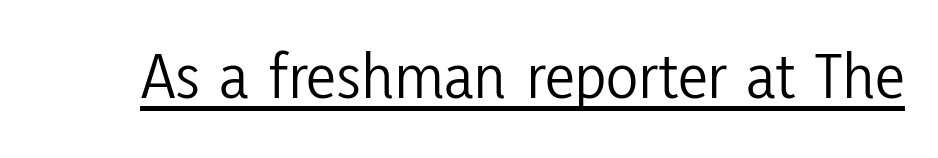
Q: Is the text bold? A: No.
Q: Is the text italic (slanted)? A: No, it is upright.
Q: Is the typeface a serif or a sans-serif typeface? A: Sans-serif.
Q: Is the text underlined? A: Yes.
Q: Is the spacing between letters normal or unusually wide? A: Normal.
Q: Width (condensed, normal, or wide)? A: Condensed.
Q: Stroke contrast? A: Low.
Q: x-height? A: Medium.
Q: Monospaced? A: No.
